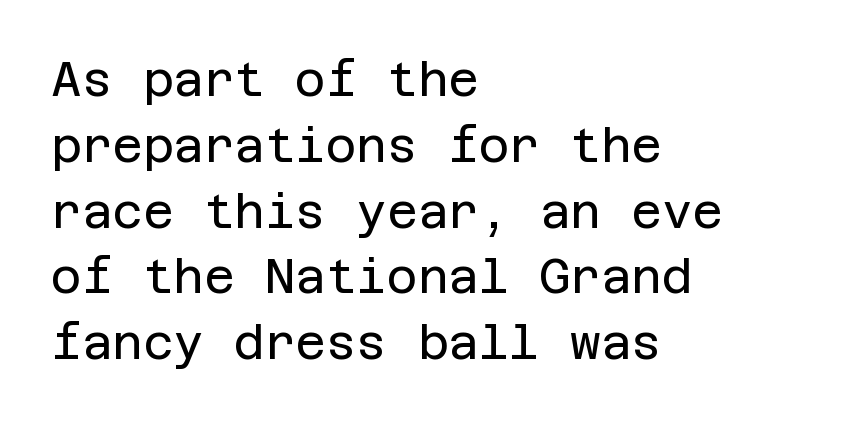
Q: Is the text bold? A: No.
Q: Is the text italic (slanted)? A: No, it is upright.
Q: Is the typeface a serif or a sans-serif typeface? A: Sans-serif.
Q: Is the text underlined? A: No.
Q: How is the paragraph aligned? A: Left-aligned.
Q: Is the spacing between letters normal or unusually wide? A: Normal.
Q: Is the spacing between lines tight, normal or loose? A: Normal.
Q: Width (condensed, normal, or wide)? A: Normal.
Q: Stroke contrast? A: Low.
Q: x-height? A: Large.
